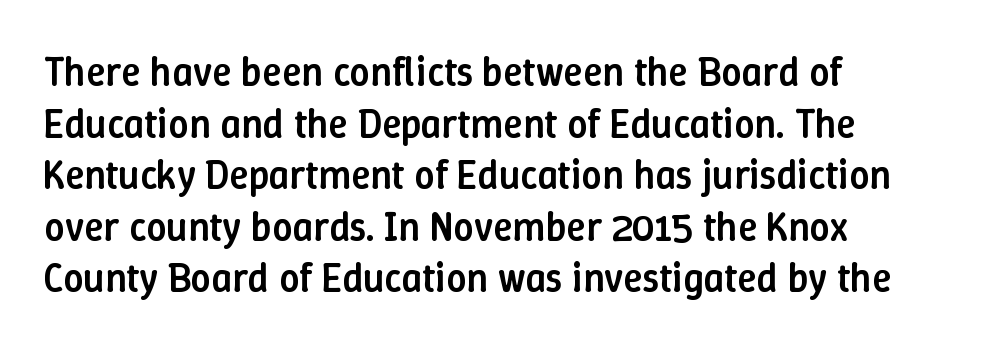
Q: Is the text bold? A: Semi-bold.
Q: Is the text italic (slanted)? A: No, it is upright.
Q: Is the text underlined? A: No.
Q: How is the paragraph aligned? A: Left-aligned.
Q: Is the spacing between letters normal or unusually wide? A: Normal.
Q: Is the spacing between lines tight, normal or loose? A: Normal.
Q: Width (condensed, normal, or wide)? A: Normal.
Q: Stroke contrast? A: Low.
Q: x-height? A: Medium.
Q: Monospaced? A: No.
